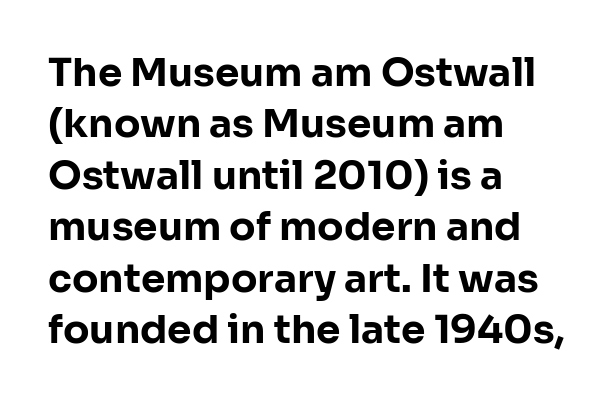
Notice how the stems are strictly vertical — no italics here. The letterforms sit shoulder to shoulder at normal distance. Letters rest on an invisible, unmarked baseline. The passage shown is emphatically bold. Each letter keeps its own natural width here, so spacing adapts to shape. Are there feet on the stems? There aren't — it's a sans.
